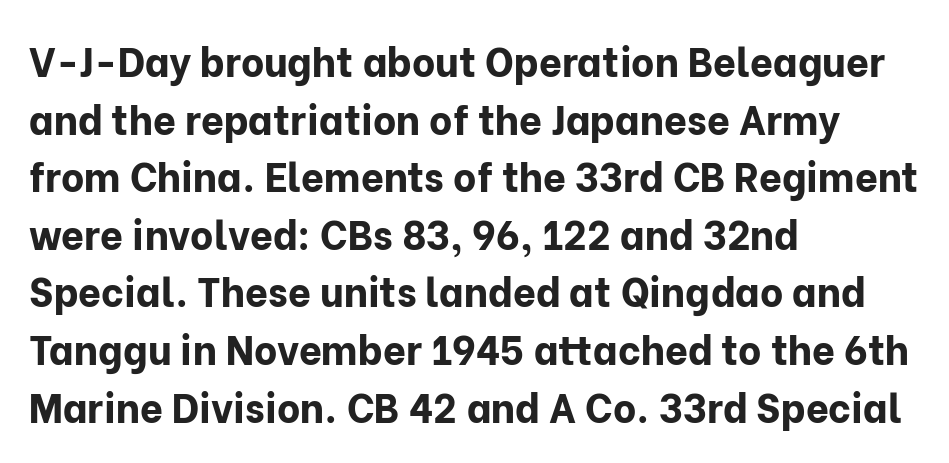
The image shows 40 px bold sans-serif type, upright; set left-aligned, normal line spacing (1.44x), normal letter spacing, not underlined; low stroke contrast and a medium x-height.
